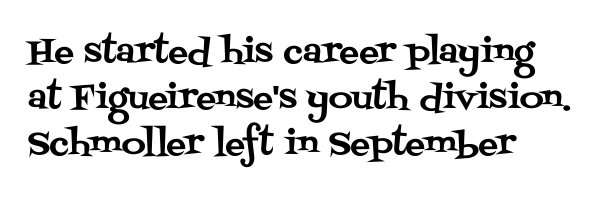
Teacher's note: observe the even left margin — that is flush-left alignment. Rendered with straight, roman letterforms. These lines sit exactly where default settings would place them. The face used here is proportionally spaced, like ordinary book or web type. Descender tails drop into unmarked territory.
